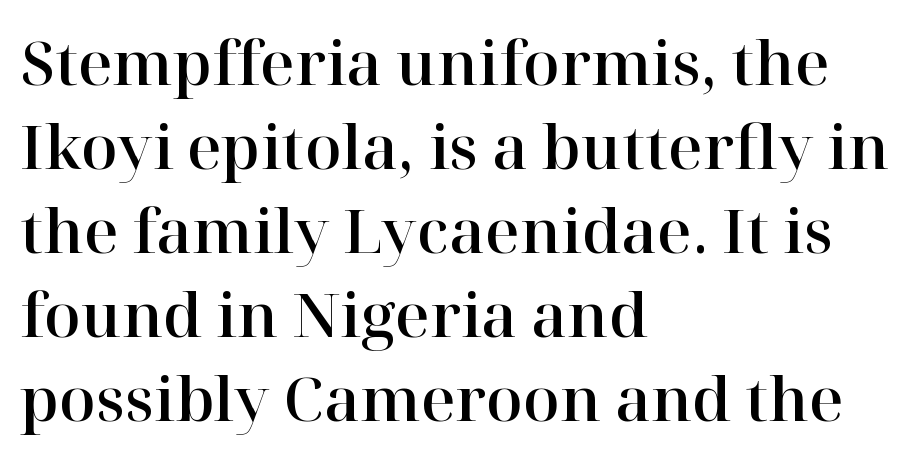
Q: Is the text italic (slanted)? A: No, it is upright.
Q: Is the typeface a serif or a sans-serif typeface? A: Serif.
Q: Is the text underlined? A: No.
Q: How is the paragraph aligned? A: Left-aligned.
Q: Is the spacing between letters normal or unusually wide? A: Normal.
Q: Is the spacing between lines tight, normal or loose? A: Normal.
Q: Width (condensed, normal, or wide)? A: Normal.
Q: Stroke contrast? A: High.
Q: x-height? A: Medium.
Q: Monospaced? A: No.
